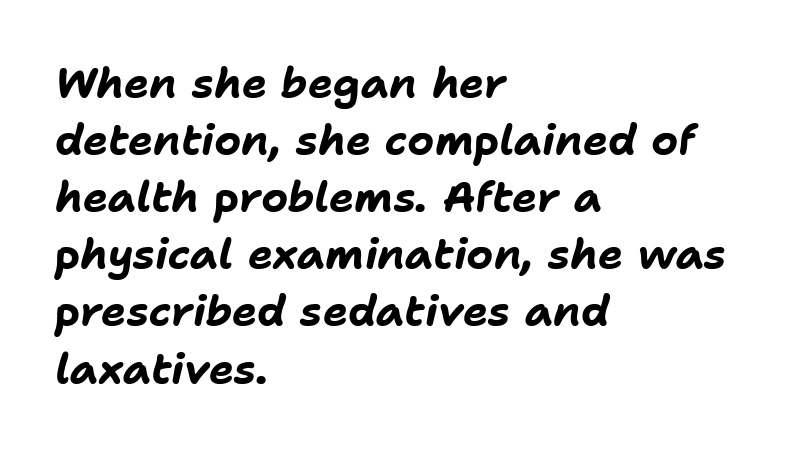
The image shows 42 px bold type, italic (leaning right); set left-aligned, normal line spacing (1.36x), normal letter spacing, not underlined; low stroke contrast and a medium x-height.
